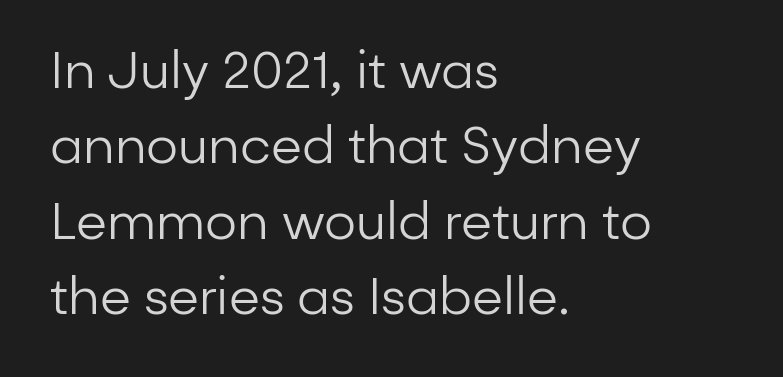
Q: Is the text bold? A: No.
Q: Is the text italic (slanted)? A: No, it is upright.
Q: Is the typeface a serif or a sans-serif typeface? A: Sans-serif.
Q: Is the text underlined? A: No.
Q: How is the paragraph aligned? A: Left-aligned.
Q: Is the spacing between letters normal or unusually wide? A: Normal.
Q: Is the spacing between lines tight, normal or loose? A: Normal.
Q: Width (condensed, normal, or wide)? A: Normal.
Q: Stroke contrast? A: Low.
Q: x-height? A: Medium.
Q: Monospaced? A: No.
